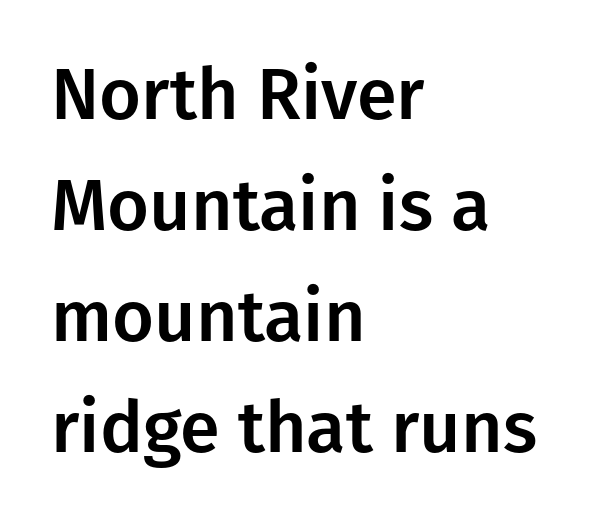
The image shows 72 px sans-serif type, upright; set left-aligned, normal line spacing (1.54x), normal letter spacing, not underlined; low stroke contrast and a medium x-height.
